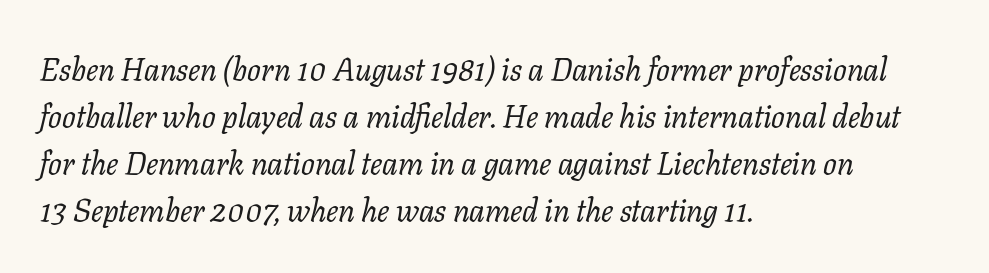
{"serif": "yes", "italic": "yes", "lean": "right", "slant_degrees": 11, "bold": "no", "weight": "regular", "width": "normal", "stroke_contrast": "low", "x_height": "medium", "monospaced": "no", "underline": "no", "align": "left", "line_spacing": "normal", "line_spacing_ratio": 1.47, "letter_spacing": "normal", "letter_spacing_em": 0.0, "glyph_px": 32}
